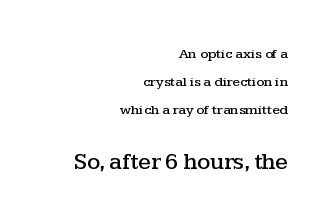
{"italic": "no", "underline": "no", "align": "right", "line_spacing": "loose", "line_spacing_ratio": 2.01, "letter_spacing": "normal", "letter_spacing_em": 0.0, "larger_block": "second", "size_ratio": 1.64, "glyph_px": 23}
